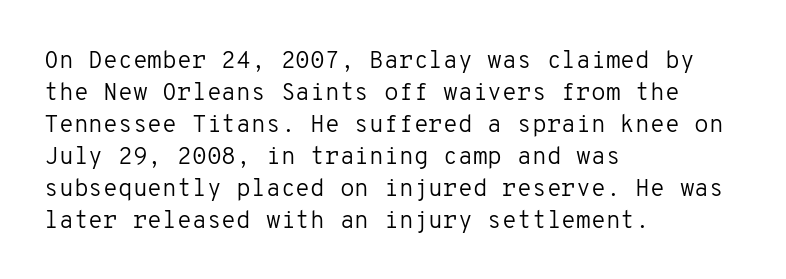
A bare baseline throughout the passage. Does the lettering tilt? It doesn't — this is upright. Leftover space on each line is placed entirely after the last word. Regarding leading, the lines here are spaced in the standard way. Inter-character spacing is left at the font's built-in metrics. Compared with a typical body face, this is equally light or lighter still.
